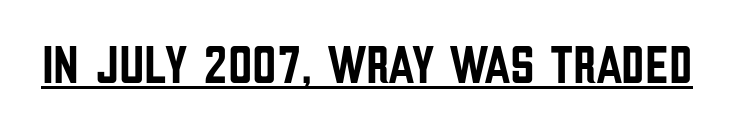
Q: Is the text italic (slanted)? A: No, it is upright.
Q: Is the typeface a serif or a sans-serif typeface? A: Sans-serif.
Q: Is the text underlined? A: Yes.
Q: Is the spacing between letters normal or unusually wide? A: Normal.
Q: Width (condensed, normal, or wide)? A: Condensed.
Q: Stroke contrast? A: Low.
Q: x-height? A: Large.
Q: Monospaced? A: No.
